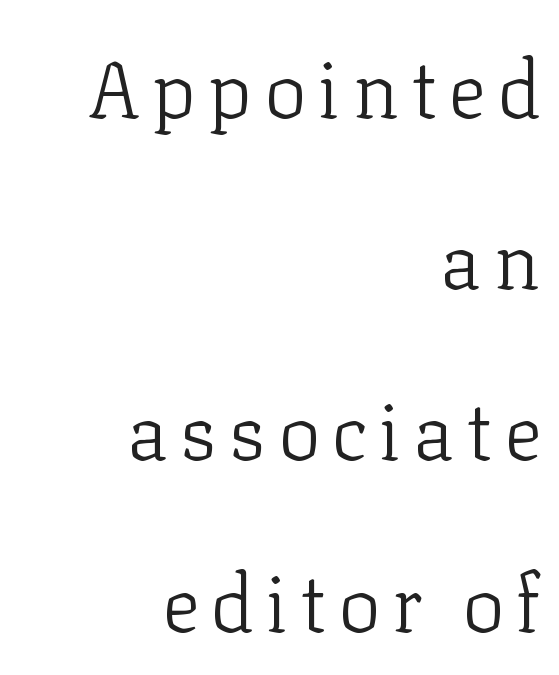
The image shows 80 px light serif type, upright; set right-aligned, loose line spacing (2.14x), not underlined; low stroke contrast and a medium x-height.
